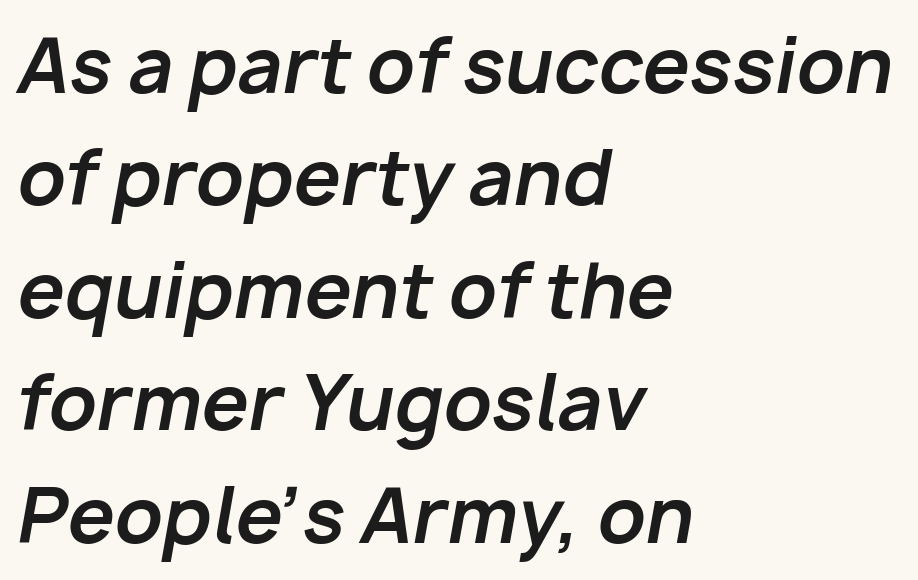
Q: Is the text bold? A: Yes.
Q: Is the text italic (slanted)? A: Yes, it leans right by about 10 degrees.
Q: Is the text underlined? A: No.
Q: How is the paragraph aligned? A: Left-aligned.
Q: Is the spacing between letters normal or unusually wide? A: Normal.
Q: Is the spacing between lines tight, normal or loose? A: Normal.
Q: Width (condensed, normal, or wide)? A: Normal.
Q: Stroke contrast? A: Low.
Q: x-height? A: Medium.
Q: Monospaced? A: No.
